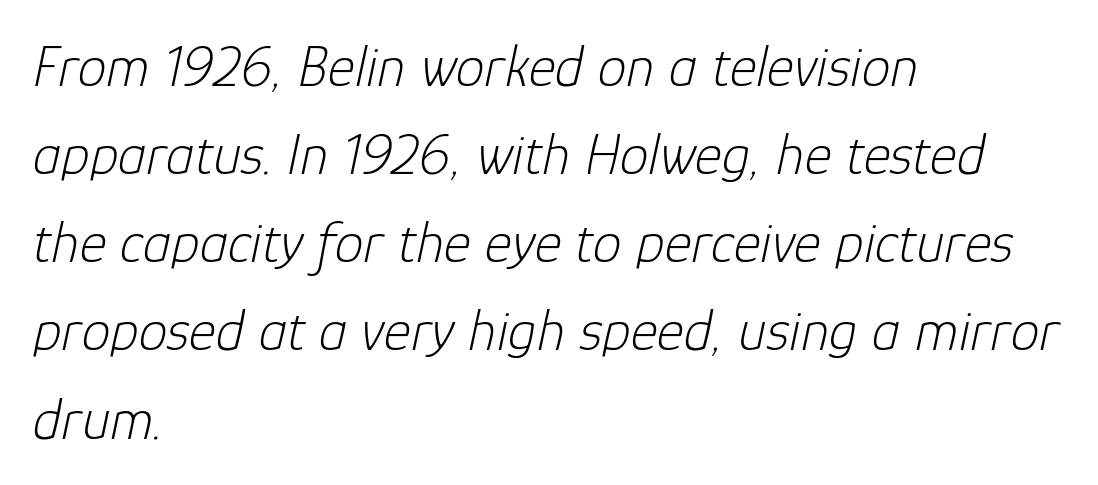
The passage shown is not bold in any degree. Leading: standard. Compared with ordinary roman type, these characters are visibly tilted. The rendering uses natural spacing where letterforms have individual widths. Beneath every word, the page is bare. Is the letter spacing exaggerated? No — it looks like the ordinary default.
